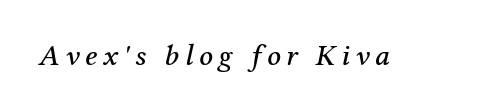
You could not count columns in this text — the font is proportionally spaced. Glance below the letters and you will spot only blank space. The glyphs in this specimen are seriffed. Compared with ordinary roman type, these characters are visibly tilted.
